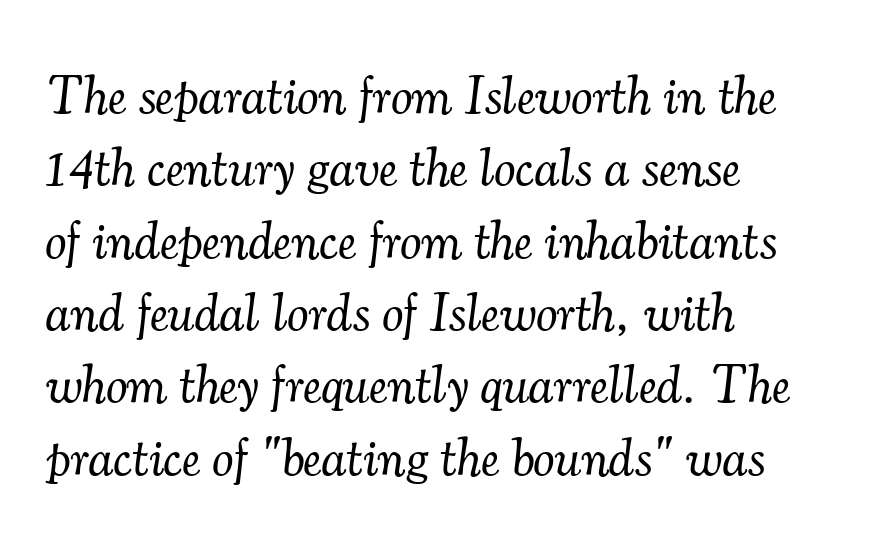
The image shows 54 px light serif type, italic (leaning right); set left-aligned, normal line spacing (1.34x), normal letter spacing, not underlined; medium stroke contrast and a small x-height.
